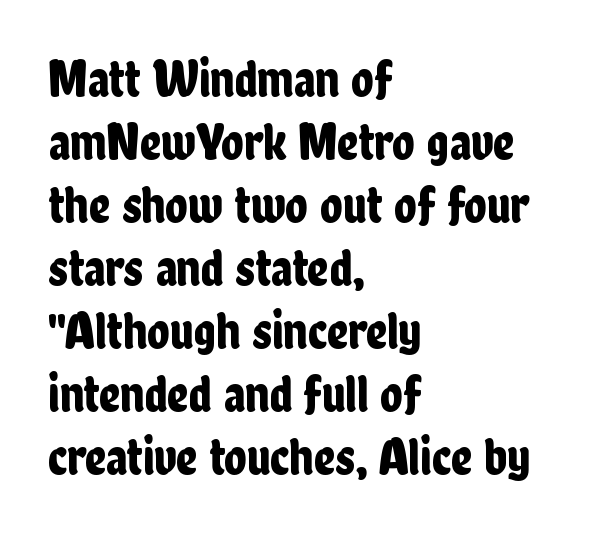
Q: Is the text italic (slanted)? A: No, it is upright.
Q: Is the typeface a serif or a sans-serif typeface? A: Sans-serif.
Q: Is the text underlined? A: No.
Q: How is the paragraph aligned? A: Left-aligned.
Q: Is the spacing between letters normal or unusually wide? A: Normal.
Q: Width (condensed, normal, or wide)? A: Condensed.
Q: Stroke contrast? A: Low.
Q: x-height? A: Medium.
Q: Monospaced? A: No.
